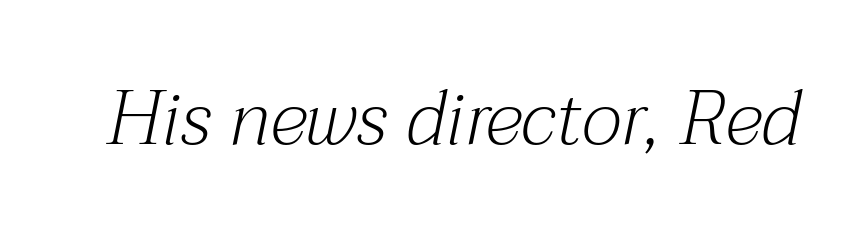
Designer's note — italics engaged. Does extra space separate the letters? No, they use regular spacing. No word sits above an underline. This sample has the flowing, uneven cadence of proportional lettering. Nothing heavy about these letters — not bold at all. The typeface chosen for these lines features serifs.
